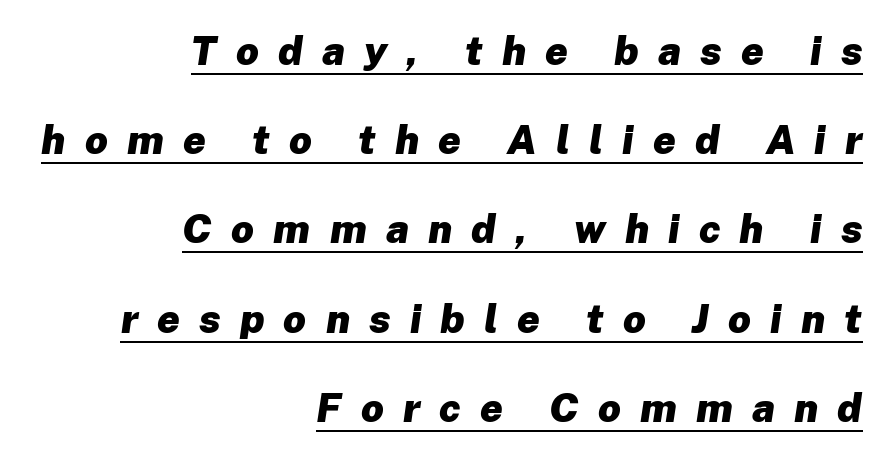
Line endings align vertically; line beginnings do not. Summary of vertical rhythm: relaxed, with wide interline spacing. Inter-character spacing is expanded well beyond the font's built-in metrics. Proportional: the letters do not fall into vertical columns. Underline: present.
